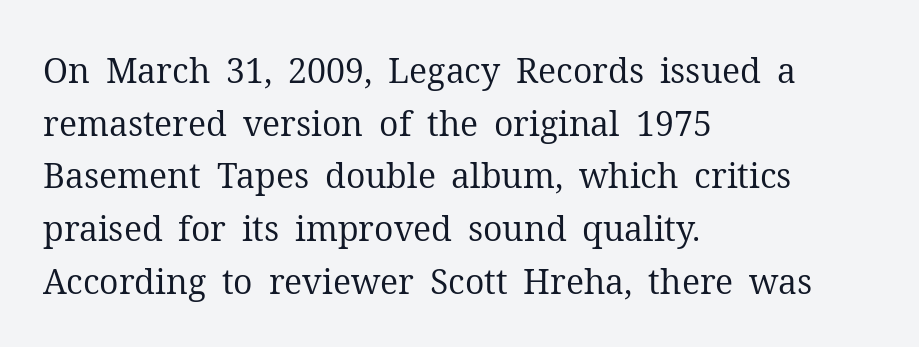
{"serif": "yes", "italic": "no", "bold": "no", "weight": "regular", "width": "normal", "stroke_contrast": "medium", "x_height": "medium", "monospaced": "no", "underline": "no", "align": "left", "line_spacing": "normal", "line_spacing_ratio": 1.55, "letter_spacing": "normal", "letter_spacing_em": 0.0, "glyph_px": 34}
